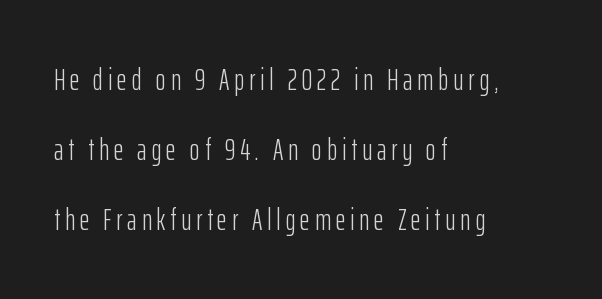
It's the straight-up-and-down kind of type. Classification — sans serif. Here the designer chose a conventional face with non-uniform glyph widths. The line-height multiplier appears high, well above default.
